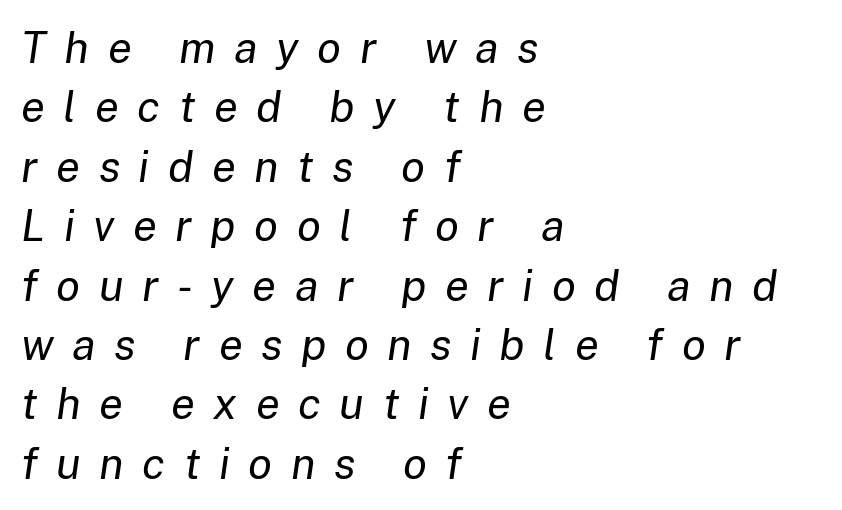
The image shows 44 px regular-weight type, italic (leaning right); set left-aligned, normal line spacing (1.35x), unusually wide letter spacing (+0.42 em), not underlined; low stroke contrast and a medium x-height.
